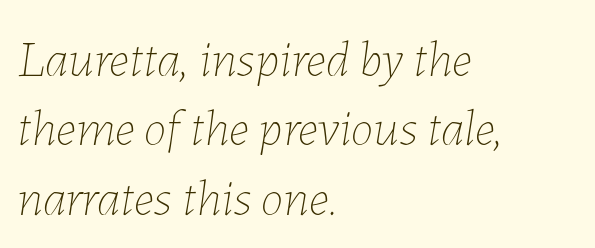
{"italic": "yes", "lean": "right", "slant_degrees": 7, "bold": "no", "weight": "thin", "width": "normal", "stroke_contrast": "low", "x_height": "medium", "monospaced": "no", "underline": "no", "align": "left", "line_spacing": "normal", "line_spacing_ratio": 1.36, "letter_spacing": "normal", "letter_spacing_em": 0.0, "glyph_px": 51}
